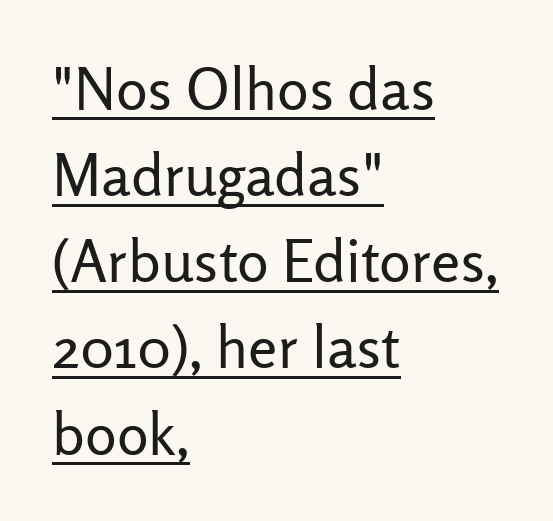
The image shows 59 px regular-weight sans-serif type, upright; set left-aligned, normal line spacing (1.46x), normal letter spacing, underlined; low stroke contrast and a medium x-height.
